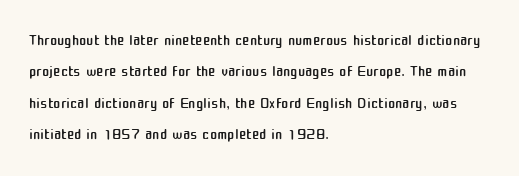
The image shows 22 px text type, upright; set left-aligned, normal line spacing (1.43x), normal letter spacing, not underlined.
